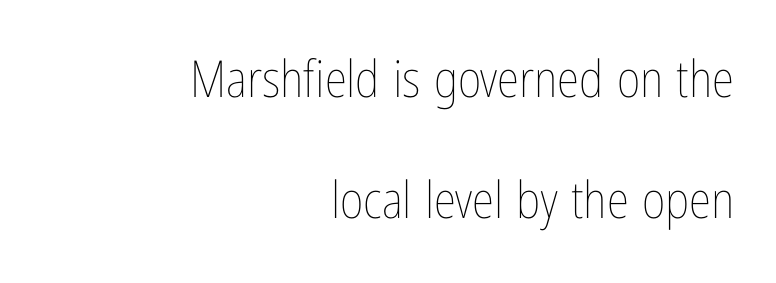
{"italic": "no", "bold": "no", "weight": "thin", "width": "condensed", "stroke_contrast": "low", "x_height": "medium", "monospaced": "no", "underline": "no", "align": "right", "line_spacing": "loose", "line_spacing_ratio": 2.37, "letter_spacing": "normal", "letter_spacing_em": 0.0, "glyph_px": 51}
